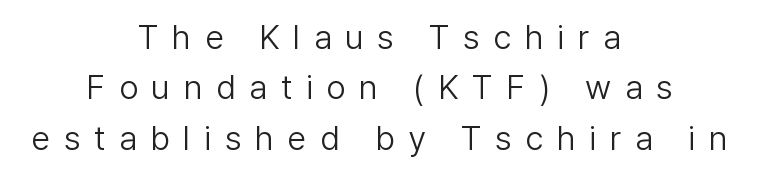
The image shows 34 px light sans-serif type, upright; set centered, normal line spacing (1.48x), unusually wide letter spacing (+0.4 em), not underlined; low stroke contrast and a medium x-height.
